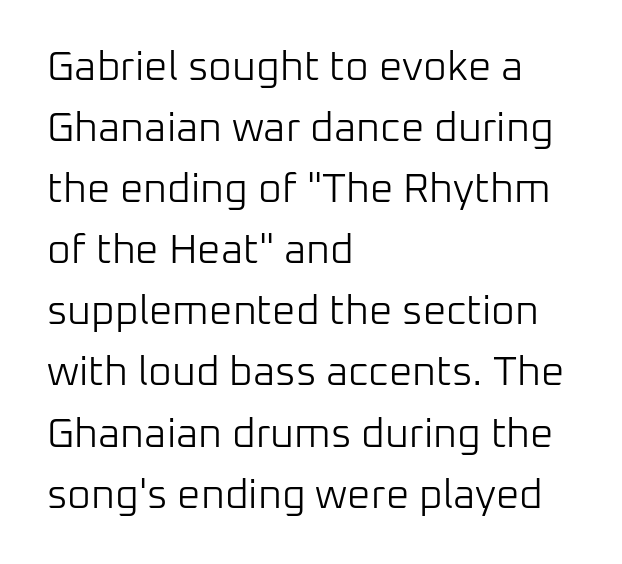
Q: Is the text bold? A: No.
Q: Is the text italic (slanted)? A: No, it is upright.
Q: Is the typeface a serif or a sans-serif typeface? A: Sans-serif.
Q: Is the text underlined? A: No.
Q: How is the paragraph aligned? A: Left-aligned.
Q: Is the spacing between letters normal or unusually wide? A: Normal.
Q: Is the spacing between lines tight, normal or loose? A: Normal.
Q: Width (condensed, normal, or wide)? A: Normal.
Q: Stroke contrast? A: Low.
Q: x-height? A: Medium.
Q: Monospaced? A: No.
